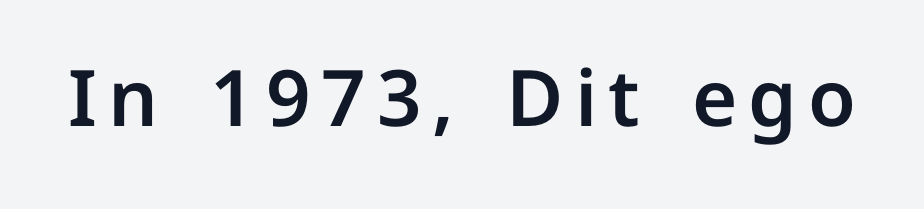
Q: Is the text italic (slanted)? A: No, it is upright.
Q: Is the typeface a serif or a sans-serif typeface? A: Sans-serif.
Q: Is the text underlined? A: No.
Q: Width (condensed, normal, or wide)? A: Normal.
Q: Stroke contrast? A: Low.
Q: x-height? A: Medium.
Q: Monospaced? A: No.
